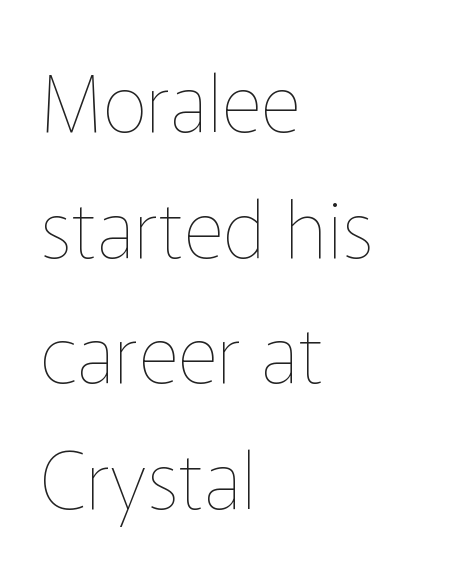
{"italic": "no", "bold": "no", "weight": "thin", "width": "normal", "stroke_contrast": "low", "x_height": "medium", "monospaced": "no", "underline": "no", "align": "left", "line_spacing": "normal", "line_spacing_ratio": 1.59, "letter_spacing": "normal", "letter_spacing_em": 0.0, "glyph_px": 79}
